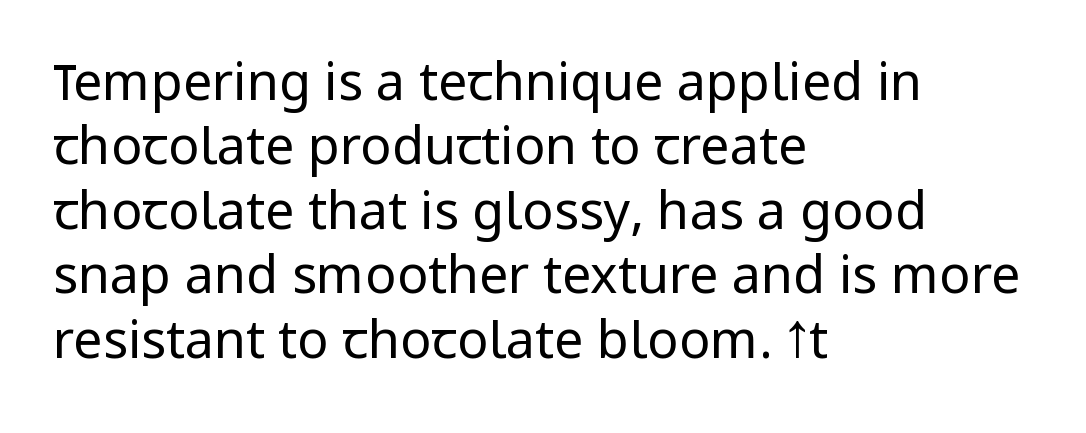
Q: Is the text bold? A: No.
Q: Is the text italic (slanted)? A: No, it is upright.
Q: Is the typeface a serif or a sans-serif typeface? A: Sans-serif.
Q: Is the text underlined? A: No.
Q: How is the paragraph aligned? A: Left-aligned.
Q: Is the spacing between letters normal or unusually wide? A: Normal.
Q: Width (condensed, normal, or wide)? A: Normal.
Q: Stroke contrast? A: Low.
Q: x-height? A: Medium.
Q: Monospaced? A: No.
